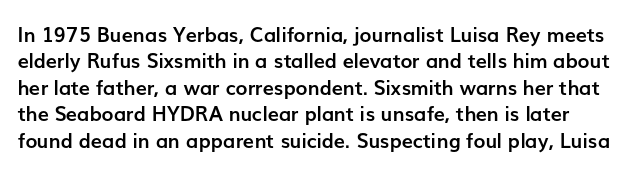
{"italic": "no", "bold": "yes", "underline": "no", "line_spacing": "normal", "line_spacing_ratio": 1.32, "letter_spacing": "normal", "letter_spacing_em": 0.0, "glyph_px": 20}
